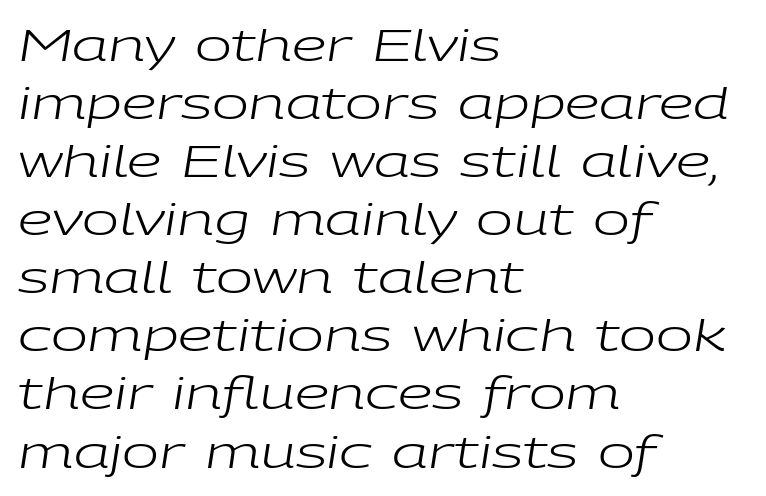
Q: Is the text bold? A: No.
Q: Is the text italic (slanted)? A: Yes, it leans right by about 9 degrees.
Q: Is the text underlined? A: No.
Q: How is the paragraph aligned? A: Left-aligned.
Q: Is the spacing between letters normal or unusually wide? A: Normal.
Q: Is the spacing between lines tight, normal or loose? A: Normal.
Q: Width (condensed, normal, or wide)? A: Wide.
Q: Stroke contrast? A: Low.
Q: x-height? A: Medium.
Q: Monospaced? A: No.
